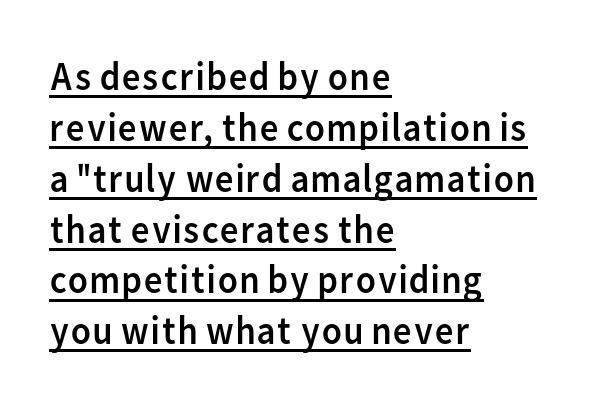
Q: Is the text bold? A: No.
Q: Is the text italic (slanted)? A: No, it is upright.
Q: Is the typeface a serif or a sans-serif typeface? A: Sans-serif.
Q: Is the text underlined? A: Yes.
Q: How is the paragraph aligned? A: Left-aligned.
Q: Is the spacing between letters normal or unusually wide? A: Normal.
Q: Width (condensed, normal, or wide)? A: Normal.
Q: Stroke contrast? A: Low.
Q: x-height? A: Medium.
Q: Monospaced? A: No.
